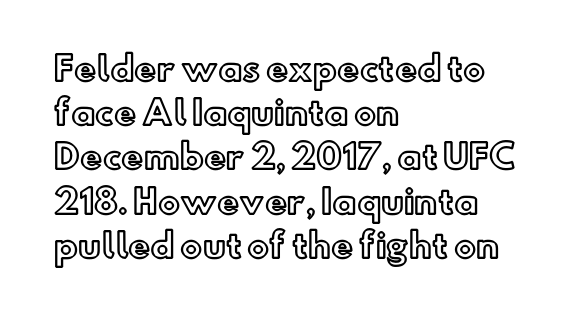
The letterforms sit shoulder to shoulder at normal distance. Ordinary non-slanted type is in use. Does the leading feel generous? No, just average. Looks like regular typesetting: each glyph gets only the width it needs. Line beginnings align vertically; line endings do not. The zone under the glyphs is completely vacant.
